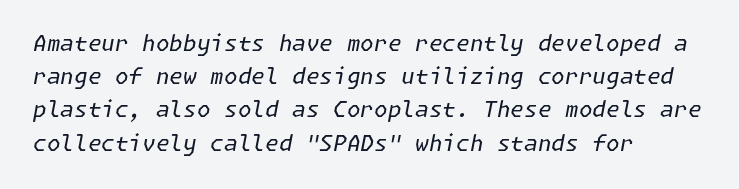
Does the copy run flush right? No — it runs flush left. Plain, unruled lines of type. These lines keep a tight, regular rhythm from letter to letter. The passage shown is not bold in any degree. Evenly set lines give the paragraph a standard silhouette. This sample uses an oblique cut, with every glyph tilted off the vertical.
